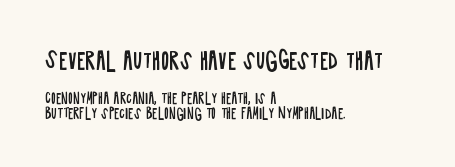
{"italic": "no", "bold": "no", "underline": "no", "align": "left", "line_spacing": "tight", "line_spacing_ratio": 1.1, "letter_spacing": "normal", "letter_spacing_em": 0.0, "larger_block": "first", "size_ratio": 1.64, "glyph_px": 23}
